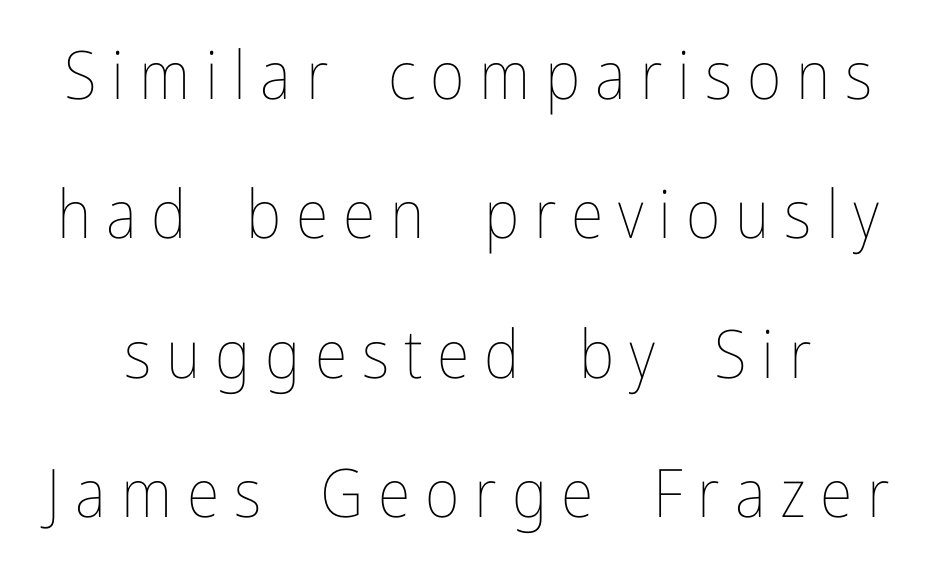
Each stroke keeps to a modest, everyday thickness or less. Successive baselines arrive slowly, with a big drop between each. A typesetter would call this proportional, since set widths differ per character. Italic: no, the glyphs are upright roman. Letter spacing: wide.
